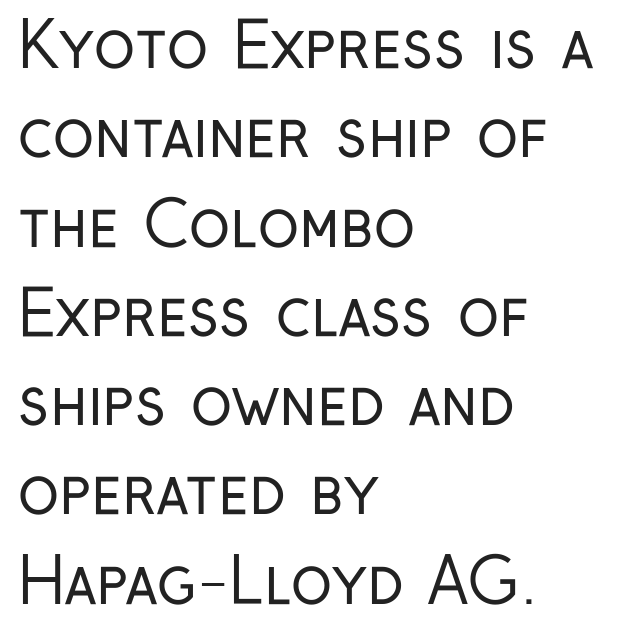
Proportional: the letters do not fall into vertical columns. Anything drawn beneath the words? Only blank space. Leftover space on each line is placed entirely after the last word. This sample uses an upright cut, with every glyph sitting square on the baseline. A quiet, ordinary-to-light weight characterises the typeface. This rendering leaves character spacing at its baseline value.
